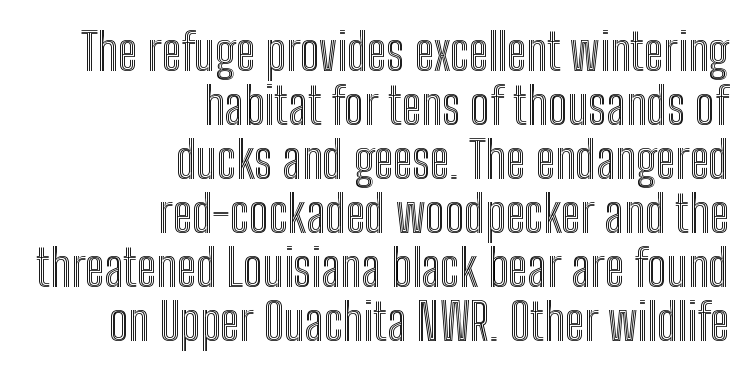
Q: Is the text italic (slanted)? A: No, it is upright.
Q: Is the text underlined? A: No.
Q: How is the paragraph aligned? A: Right-aligned.
Q: Is the spacing between letters normal or unusually wide? A: Normal.
Q: Is the spacing between lines tight, normal or loose? A: Tight.
Q: Width (condensed, normal, or wide)? A: Condensed.
Q: x-height? A: Medium.
Q: Monospaced? A: No.
